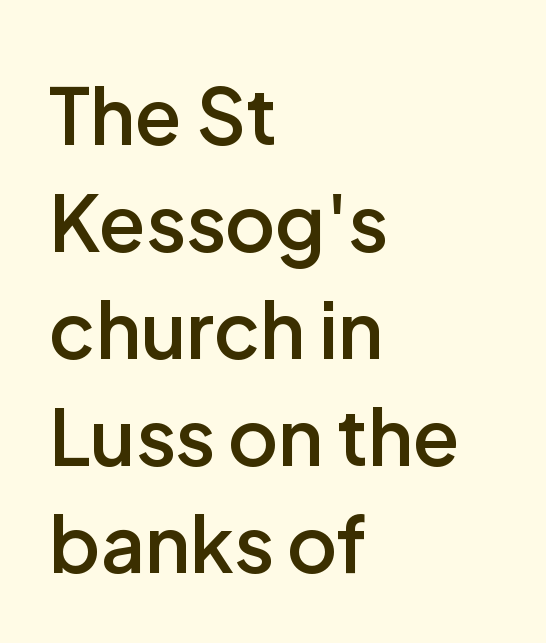
The image shows 77 px semibold sans-serif type, upright; set left-aligned, normal line spacing (1.39x), normal letter spacing, not underlined; low stroke contrast and a medium x-height.
